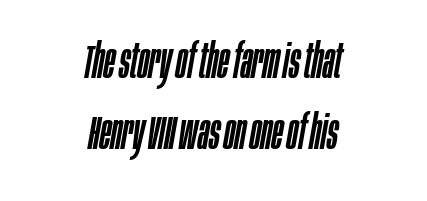
{"italic": "yes", "lean": "right", "slant_degrees": 10, "width": "condensed", "stroke_contrast": "low", "x_height": "large", "monospaced": "no", "underline": "no", "align": "center", "line_spacing": "normal", "line_spacing_ratio": 1.51, "letter_spacing": "normal", "letter_spacing_em": 0.0, "glyph_px": 47}
